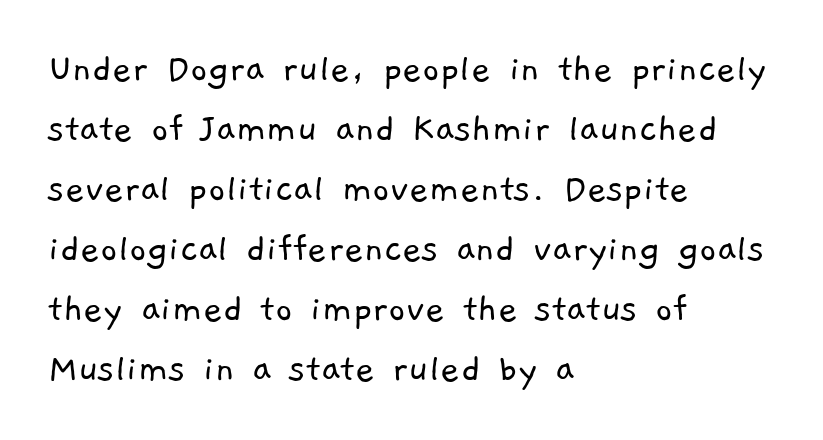
The face used here is a sans, in the tradition of grotesques and geometrics. The gaps between neighbouring characters are ordinary and unremarkable. The characters are drawn with everyday or finer stroke widths. Where is the straight margin? On the left.
